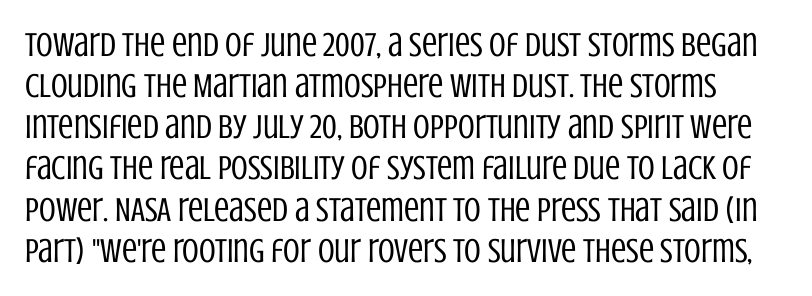
{"serif": "no", "italic": "no", "bold": "no", "weight": "regular", "width": "condensed", "stroke_contrast": "low", "x_height": "large", "monospaced": "no", "underline": "no", "line_spacing_ratio": 1.21, "letter_spacing": "normal", "letter_spacing_em": 0.0, "glyph_px": 34}
